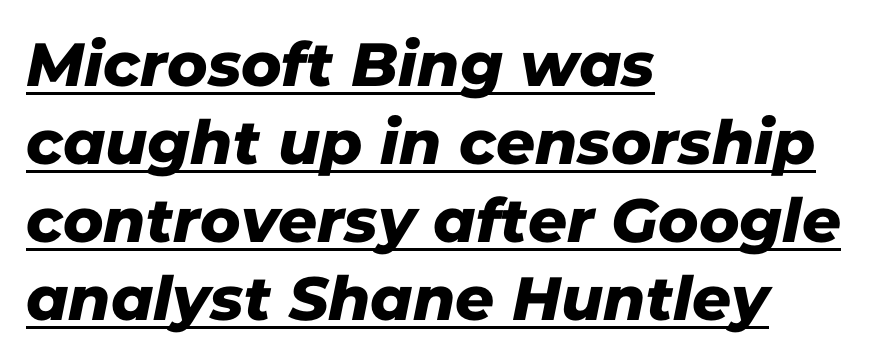
{"serif": "no", "width": "normal", "stroke_contrast": "low", "x_height": "medium", "monospaced": "no", "underline": "yes", "align": "left", "line_spacing": "normal", "line_spacing_ratio": 1.28, "letter_spacing": "normal", "letter_spacing_em": 0.0, "glyph_px": 61}
